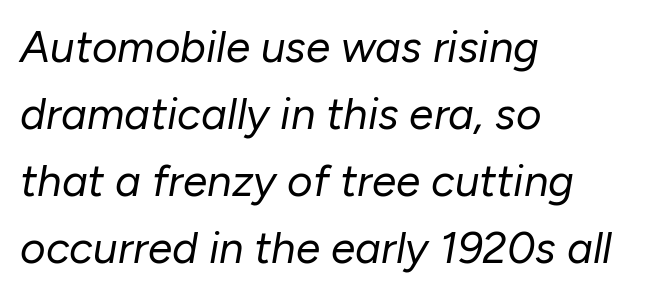
The block of text has a typical density, with ordinary space between rows. This sample uses plain, unmodified letter spacing. Nothing heavy about these letters — not bold at all. Yep, that's italic — everything's leaning.
